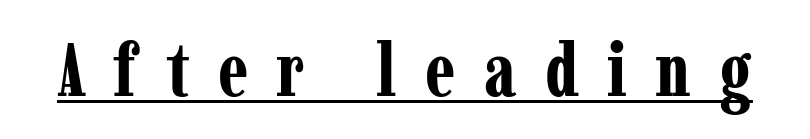
Spacing verdict: proportional, widths tailored to each character. Every character sits straight up, as roman type does. Check where the strokes stop: tiny serifs finish them off. Words appear elongated and porous because spacing is wide.
